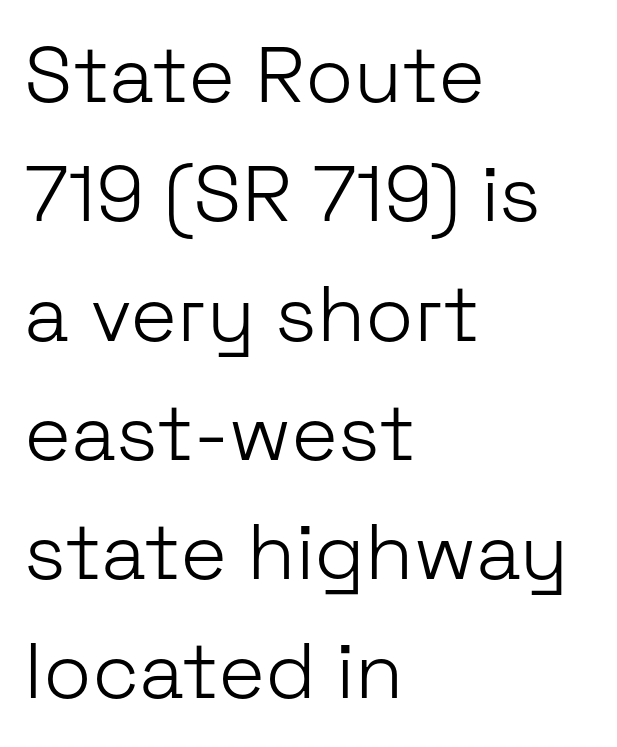
Q: Is the text bold? A: No.
Q: Is the text italic (slanted)? A: No, it is upright.
Q: Is the typeface a serif or a sans-serif typeface? A: Sans-serif.
Q: Is the text underlined? A: No.
Q: How is the paragraph aligned? A: Left-aligned.
Q: Is the spacing between letters normal or unusually wide? A: Normal.
Q: Is the spacing between lines tight, normal or loose? A: Normal.
Q: Width (condensed, normal, or wide)? A: Normal.
Q: Stroke contrast? A: Low.
Q: x-height? A: Medium.
Q: Monospaced? A: No.
